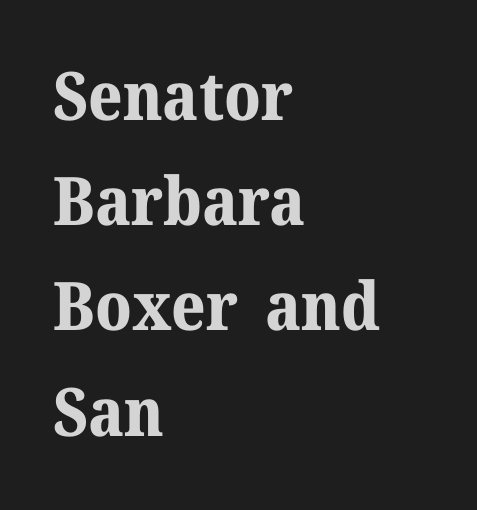
The image shows 67 px bold serif type, upright; set left-aligned, normal line spacing (1.57x), normal letter spacing, not underlined; medium stroke contrast and a medium x-height.
